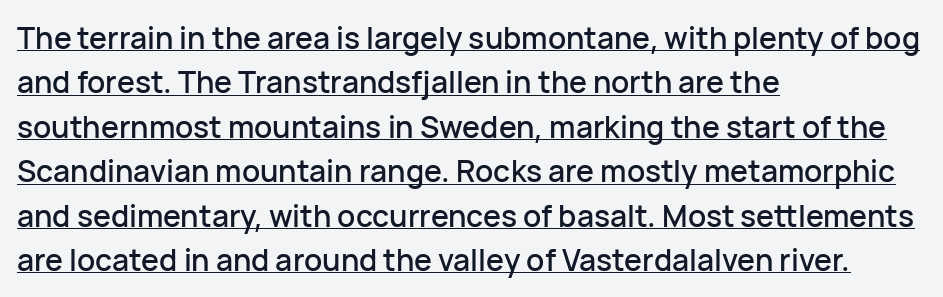
Q: Is the text italic (slanted)? A: No, it is upright.
Q: Is the typeface a serif or a sans-serif typeface? A: Sans-serif.
Q: Is the text underlined? A: Yes.
Q: How is the paragraph aligned? A: Left-aligned.
Q: Is the spacing between letters normal or unusually wide? A: Normal.
Q: Is the spacing between lines tight, normal or loose? A: Normal.
Q: Width (condensed, normal, or wide)? A: Normal.
Q: Stroke contrast? A: Low.
Q: x-height? A: Medium.
Q: Monospaced? A: No.
